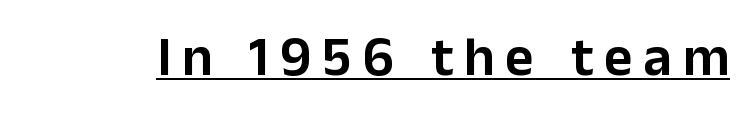
{"serif": "no", "italic": "no", "width": "normal", "stroke_contrast": "low", "x_height": "medium", "monospaced": "no", "underline": "yes", "letter_spacing": "wide", "letter_spacing_em": 0.2, "glyph_px": 55}
